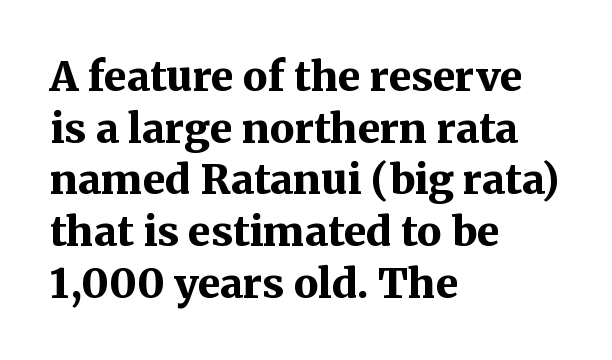
Each letter keeps its own natural width here, so spacing adapts to shape. Nope, not italic — everything's standing straight. The vertical gap from one line to the next is medium. The face used here is rendered with its standard letterfit.
